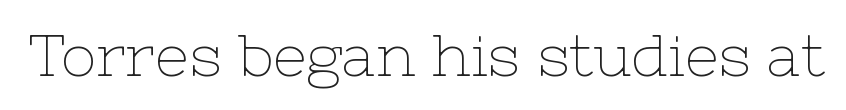
Q: Is the text bold? A: No.
Q: Is the text italic (slanted)? A: No, it is upright.
Q: Is the typeface a serif or a sans-serif typeface? A: Serif.
Q: Is the text underlined? A: No.
Q: Is the spacing between letters normal or unusually wide? A: Normal.
Q: Width (condensed, normal, or wide)? A: Normal.
Q: Stroke contrast? A: Low.
Q: x-height? A: Medium.
Q: Monospaced? A: No.
